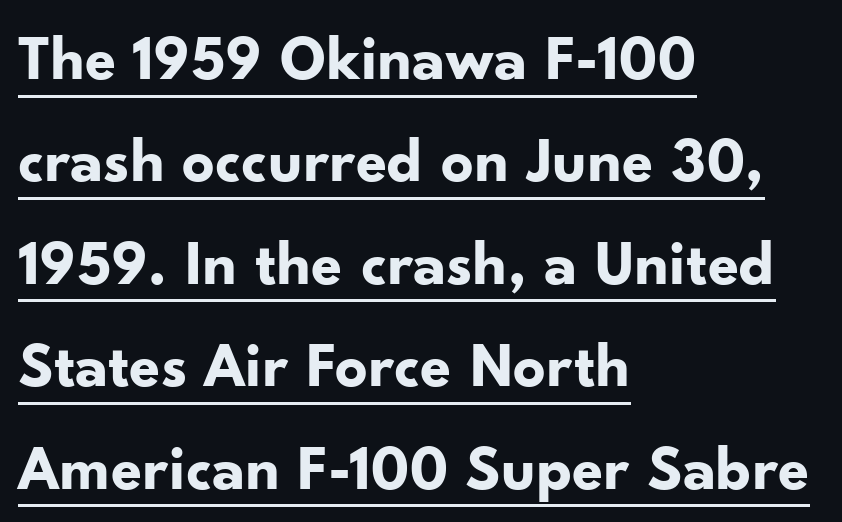
{"serif": "no", "italic": "no", "bold": "yes", "weight": "bold", "width": "normal", "stroke_contrast": "low", "x_height": "small", "monospaced": "no", "underline": "yes", "align": "left", "line_spacing": "normal", "line_spacing_ratio": 1.6, "letter_spacing": "normal", "letter_spacing_em": 0.0, "glyph_px": 64}
